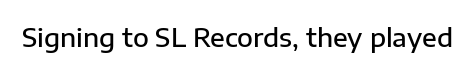
Q: Is the text bold? A: Semi-bold.
Q: Is the text italic (slanted)? A: No, it is upright.
Q: Is the text underlined? A: No.
Q: Is the spacing between letters normal or unusually wide? A: Normal.
